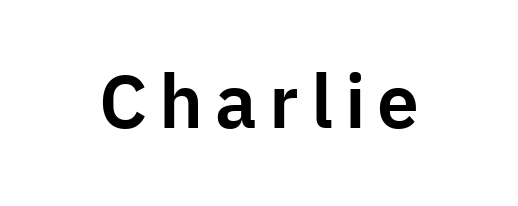
Do the characters align in a grid? No, the font is proportional. If you drew a line through each stem, it would be perfectly vertical. The passage shown is typeset with a sans-serif family. Quick note: underline off.
